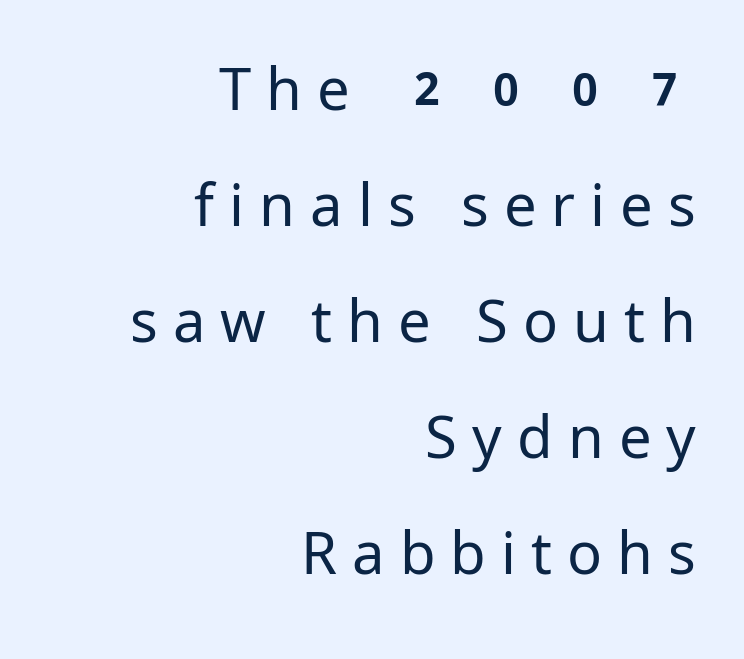
The image shows 58 px regular-weight sans-serif type, upright; set right-aligned, loose line spacing (2.0x), unusually wide letter spacing (+0.26 em), not underlined; low stroke contrast and a medium x-height.
